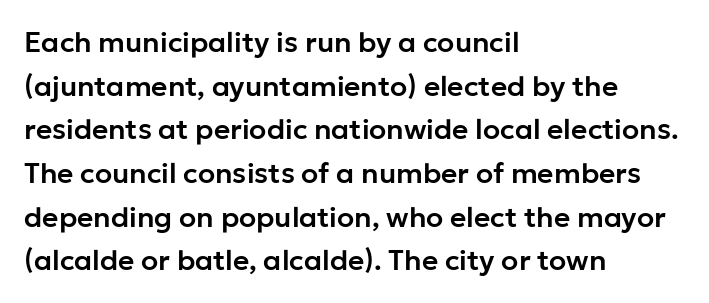
{"serif": "no", "italic": "no", "width": "normal", "stroke_contrast": "low", "x_height": "medium", "monospaced": "no", "underline": "no", "align": "left", "line_spacing": "normal", "line_spacing_ratio": 1.56, "letter_spacing": "normal", "letter_spacing_em": 0.0, "glyph_px": 28}
